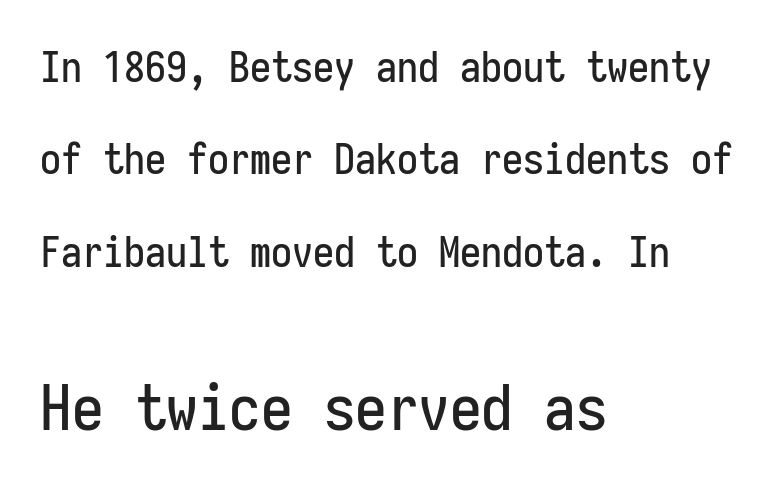
Q: Is the text italic (slanted)? A: No, it is upright.
Q: Is the typeface a serif or a sans-serif typeface? A: Sans-serif.
Q: Is the text underlined? A: No.
Q: How is the paragraph aligned? A: Left-aligned.
Q: Is the spacing between letters normal or unusually wide? A: Normal.
Q: Is the spacing between lines tight, normal or loose? A: Loose.
Q: Which block of text is set in a larger size, the first (top) or the second (bottom)? A: The second (bottom) one.
Q: Width (condensed, normal, or wide)? A: Condensed.
Q: Stroke contrast? A: Low.
Q: x-height? A: Medium.
Q: Monospaced? A: Yes.
